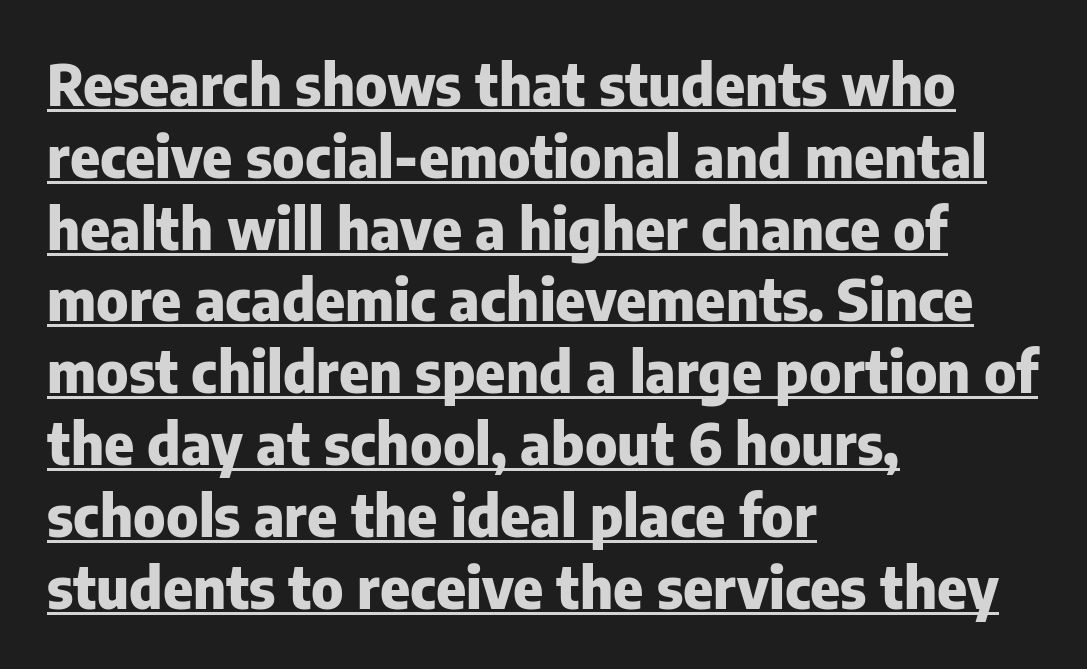
Q: Is the text bold? A: Yes.
Q: Is the text italic (slanted)? A: No, it is upright.
Q: Is the typeface a serif or a sans-serif typeface? A: Sans-serif.
Q: Is the text underlined? A: Yes.
Q: How is the paragraph aligned? A: Left-aligned.
Q: Is the spacing between letters normal or unusually wide? A: Normal.
Q: Is the spacing between lines tight, normal or loose? A: Normal.
Q: Width (condensed, normal, or wide)? A: Normal.
Q: Stroke contrast? A: Low.
Q: x-height? A: Medium.
Q: Monospaced? A: No.
